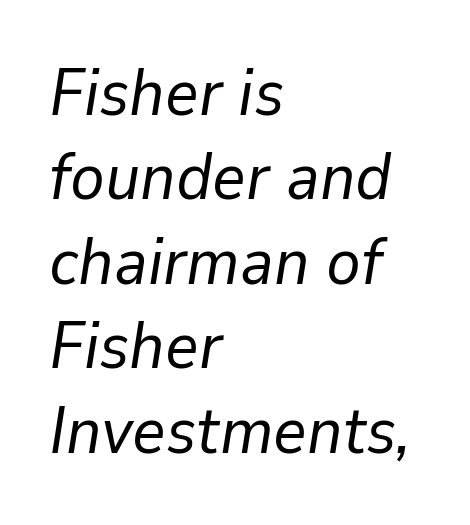
Q: Is the text bold? A: No.
Q: Is the text italic (slanted)? A: Yes, it leans right by about 9 degrees.
Q: Is the text underlined? A: No.
Q: How is the paragraph aligned? A: Left-aligned.
Q: Is the spacing between letters normal or unusually wide? A: Normal.
Q: Is the spacing between lines tight, normal or loose? A: Normal.
Q: Width (condensed, normal, or wide)? A: Normal.
Q: Stroke contrast? A: Low.
Q: x-height? A: Medium.
Q: Monospaced? A: No.
